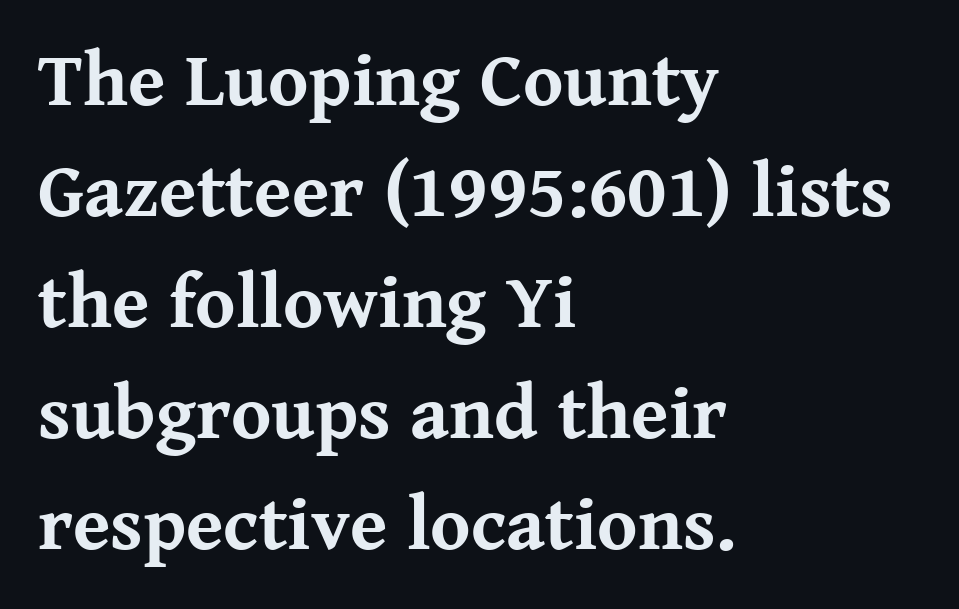
The rendering uses natural spacing where letterforms have individual widths. Is there much room between lines? A standard amount, neither cramped nor airy. The lines are quadded left. How heavy is the stroke? Heavy — this is a bold. It's the straight-up-and-down kind of type.
